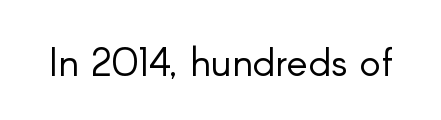
Q: Is the text bold? A: No.
Q: Is the text italic (slanted)? A: No, it is upright.
Q: Is the typeface a serif or a sans-serif typeface? A: Sans-serif.
Q: Is the text underlined? A: No.
Q: Is the spacing between letters normal or unusually wide? A: Normal.
Q: Width (condensed, normal, or wide)? A: Normal.
Q: Stroke contrast? A: Low.
Q: x-height? A: Small.
Q: Monospaced? A: No.
